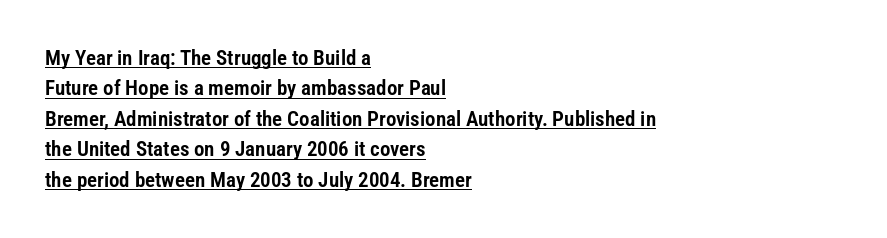
The image shows 21 px text type, upright; set left-aligned, normal line spacing (1.45x), normal letter spacing, underlined.
